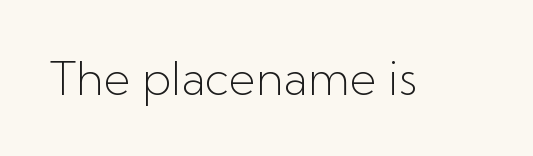
The letters advance in unequal steps, a hallmark of proportional type. Weight: regular or lighter. To sum up the face: it is a sans, with no serifs. Honestly, the letter spacing is just normal — you wouldn't notice it.
